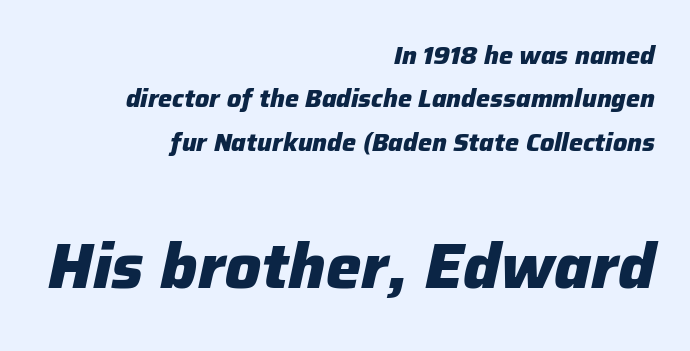
{"italic": "yes", "lean": "right", "slant_degrees": 12, "bold": "yes", "weight": "heavy", "width": "normal", "stroke_contrast": "low", "x_height": "medium", "monospaced": "no", "underline": "no", "align": "right", "line_spacing_ratio": 1.74, "letter_spacing": "normal", "letter_spacing_em": 0.0, "larger_block": "second", "size_ratio": 2.52, "glyph_px": 63}
